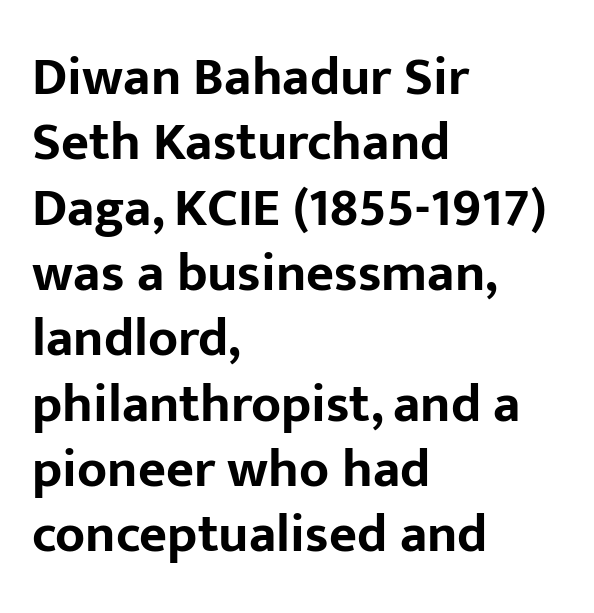
The rendering anchors every line to the left-hand side. The rendering shows plain stroke endings on the letterforms — a sans-serif design. Students, note that the glyphs here touch the page at normal intervals. Plain, unruled lines of type. A dark, heavy texture on the line: the type is bold.
